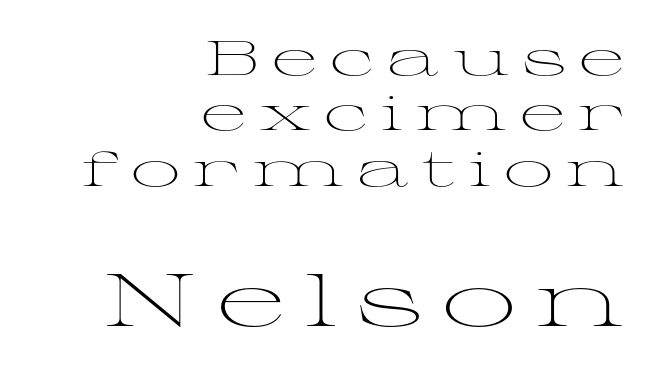
{"serif": "yes", "italic": "no", "bold": "no", "weight": "light", "width": "wide", "stroke_contrast": "medium", "x_height": "medium", "monospaced": "no", "underline": "no", "align": "right", "line_spacing": "tight", "line_spacing_ratio": 1.13, "letter_spacing": "wide", "letter_spacing_em": 0.27, "larger_block": "second", "size_ratio": 1.51, "glyph_px": 74}
